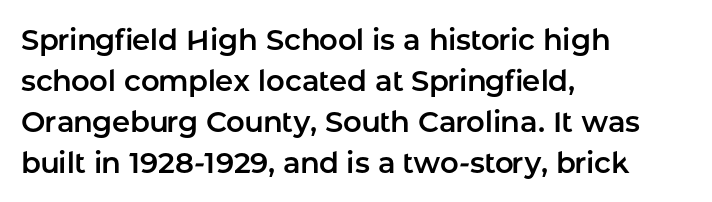
The image shows 29 px sans-serif type, upright; set left-aligned, normal line spacing (1.41x), normal letter spacing, not underlined; low stroke contrast and a medium x-height.
